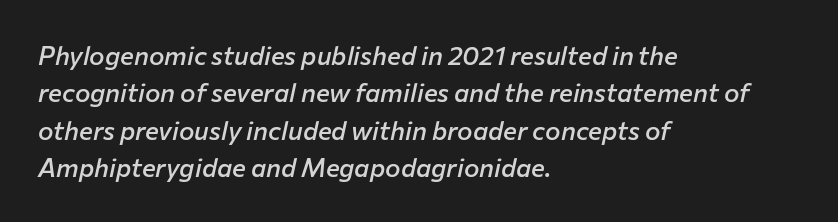
These lines carry some extra weight — a demibold, not a full bold. The lettering tilts uniformly, giving the passage an italic look. This rendering features lettering with no underline. These lines keep a tight, regular rhythm from letter to letter. Rows of type keep a routine distance in the vertical direction.
